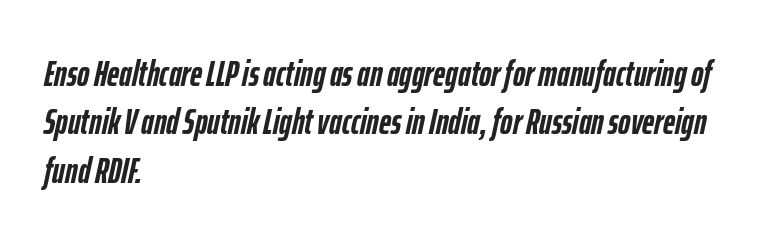
{"italic": "yes", "lean": "right", "slant_degrees": 12, "bold": "yes", "weight": "semibold", "width": "condensed", "stroke_contrast": "low", "x_height": "medium", "monospaced": "no", "underline": "no", "align": "left", "line_spacing": "normal", "line_spacing_ratio": 1.31, "letter_spacing": "normal", "letter_spacing_em": 0.0, "glyph_px": 37}
